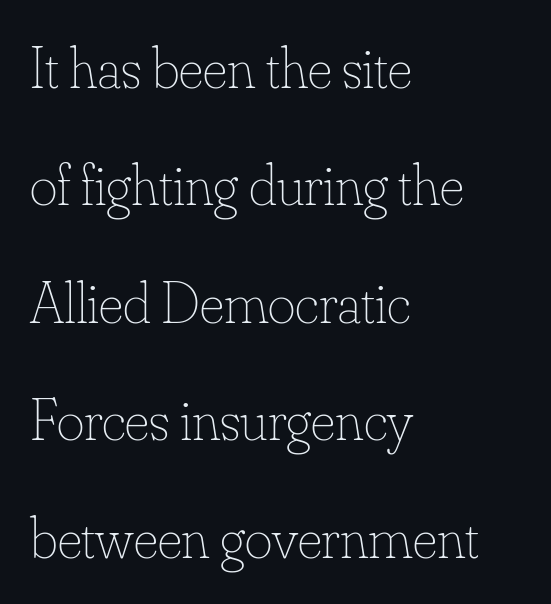
Q: Is the text bold? A: No.
Q: Is the text italic (slanted)? A: No, it is upright.
Q: Is the text underlined? A: No.
Q: How is the paragraph aligned? A: Left-aligned.
Q: Is the spacing between letters normal or unusually wide? A: Normal.
Q: Is the spacing between lines tight, normal or loose? A: Loose.
Q: Width (condensed, normal, or wide)? A: Normal.
Q: Stroke contrast? A: Low.
Q: x-height? A: Small.
Q: Monospaced? A: No.
